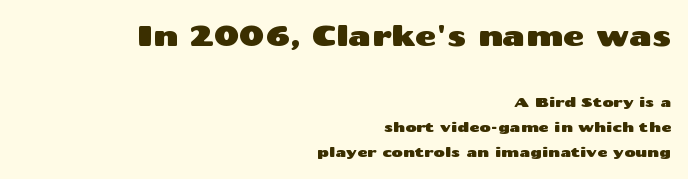
The letters stand upright; this is a roman face. Nope, no serifs anywhere on these letters. The space directly below the letters is spotless. Teacher's note: observe the even right margin — that is flush-right alignment. The letters advance in unequal steps, a hallmark of proportional type. The gaps between neighbouring characters are ordinary and unremarkable.
